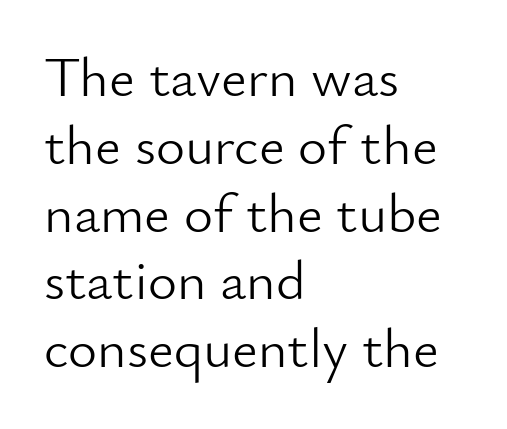
The image shows 56 px light sans-serif type, upright; set left-aligned, line spacing 1.21x, normal letter spacing, not underlined; low stroke contrast and a small x-height.
